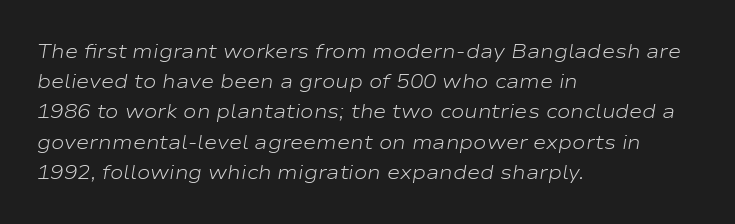
Q: Is the text bold? A: No.
Q: Is the text italic (slanted)? A: Yes, it leans right by about 9 degrees.
Q: Is the text underlined? A: No.
Q: How is the paragraph aligned? A: Left-aligned.
Q: Is the spacing between letters normal or unusually wide? A: Normal.
Q: Is the spacing between lines tight, normal or loose? A: Normal.
